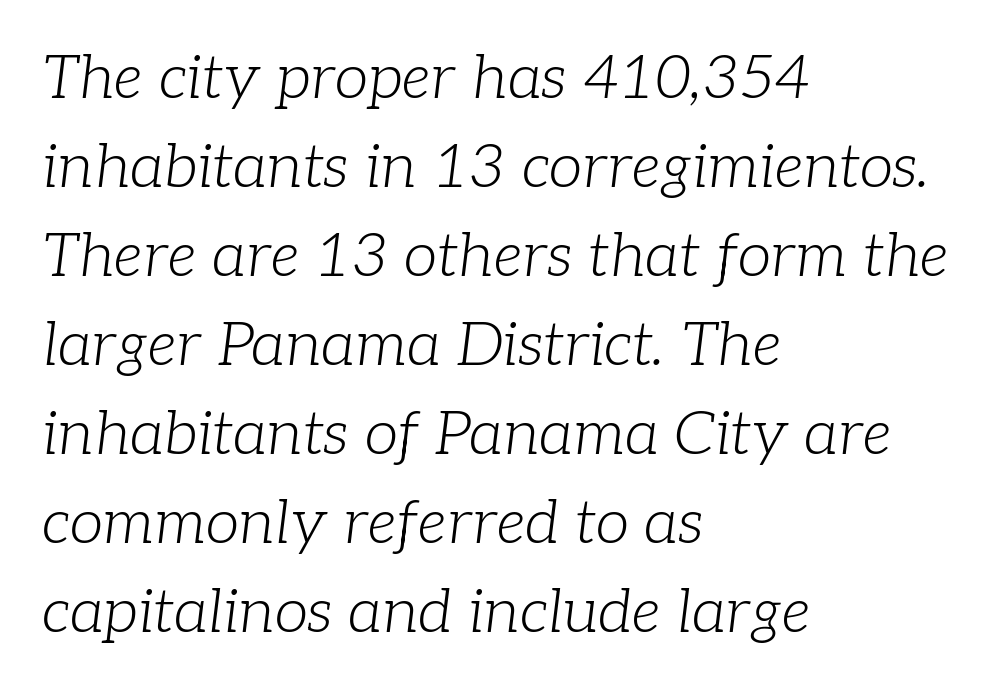
Q: Is the text bold? A: No.
Q: Is the text italic (slanted)? A: Yes, it leans right by about 7 degrees.
Q: Is the typeface a serif or a sans-serif typeface? A: Serif.
Q: Is the text underlined? A: No.
Q: How is the paragraph aligned? A: Left-aligned.
Q: Is the spacing between letters normal or unusually wide? A: Normal.
Q: Is the spacing between lines tight, normal or loose? A: Normal.
Q: Width (condensed, normal, or wide)? A: Normal.
Q: Stroke contrast? A: Low.
Q: x-height? A: Medium.
Q: Monospaced? A: No.
